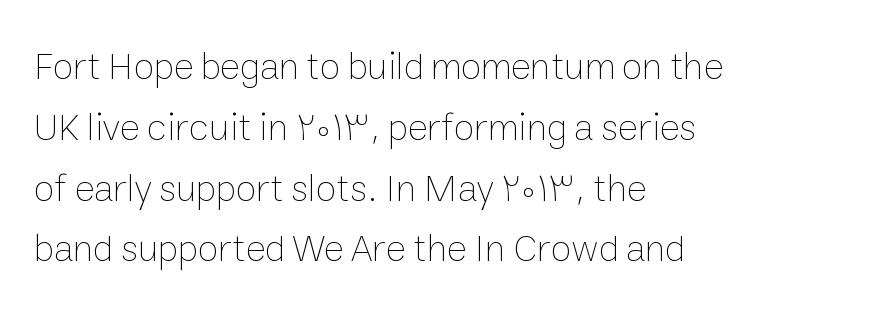
The face used here is proportionally spaced, like ordinary book or web type. The letterforms sit shoulder to shoulder at normal distance. Check under the words: just untouched page. The font is comparable to plain body text, perhaps lighter. These lines sit exactly where default settings would place them.
